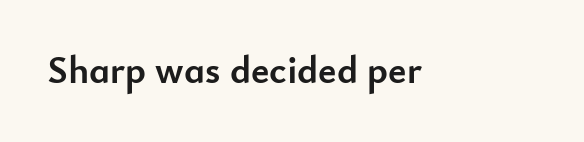
Q: Is the text bold? A: Yes.
Q: Is the text italic (slanted)? A: No, it is upright.
Q: Is the typeface a serif or a sans-serif typeface? A: Sans-serif.
Q: Is the text underlined? A: No.
Q: Is the spacing between letters normal or unusually wide? A: Normal.
Q: Width (condensed, normal, or wide)? A: Normal.
Q: Stroke contrast? A: Low.
Q: x-height? A: Small.
Q: Monospaced? A: No.
